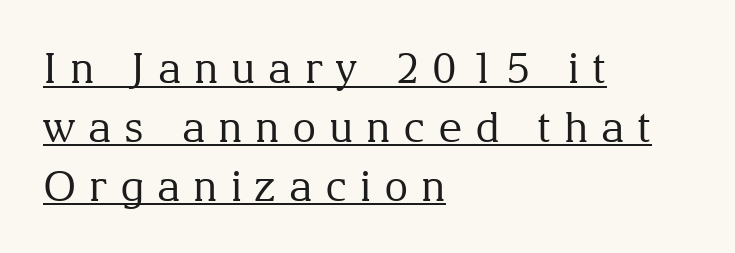
Q: Is the text bold? A: No.
Q: Is the text italic (slanted)? A: No, it is upright.
Q: Is the typeface a serif or a sans-serif typeface? A: Serif.
Q: Is the text underlined? A: Yes.
Q: How is the paragraph aligned? A: Left-aligned.
Q: Is the spacing between letters normal or unusually wide? A: Unusually wide.
Q: Is the spacing between lines tight, normal or loose? A: Normal.
Q: Width (condensed, normal, or wide)? A: Normal.
Q: Stroke contrast? A: Medium.
Q: x-height? A: Medium.
Q: Monospaced? A: No.
